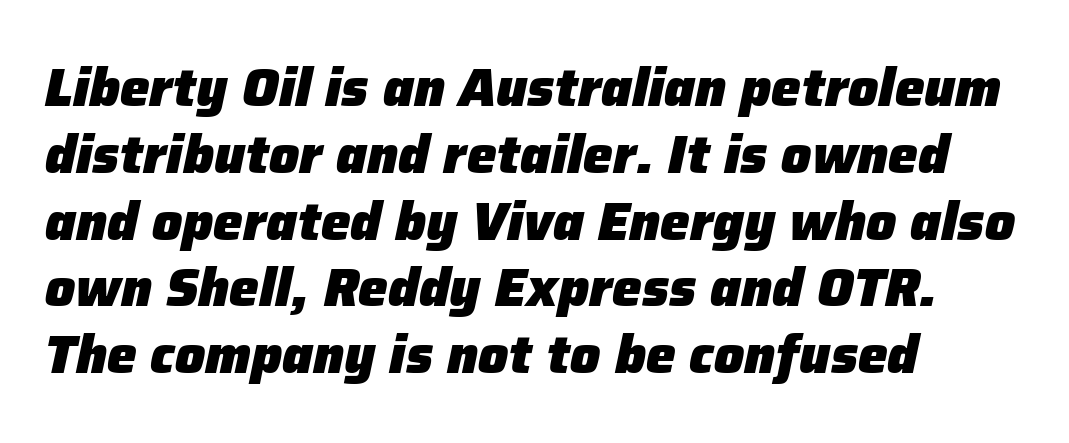
Q: Is the text bold? A: Yes.
Q: Is the text italic (slanted)? A: Yes, it leans right by about 12 degrees.
Q: Is the text underlined? A: No.
Q: How is the paragraph aligned? A: Left-aligned.
Q: Is the spacing between letters normal or unusually wide? A: Normal.
Q: Is the spacing between lines tight, normal or loose? A: Normal.
Q: Width (condensed, normal, or wide)? A: Normal.
Q: Stroke contrast? A: Low.
Q: x-height? A: Medium.
Q: Monospaced? A: No.
